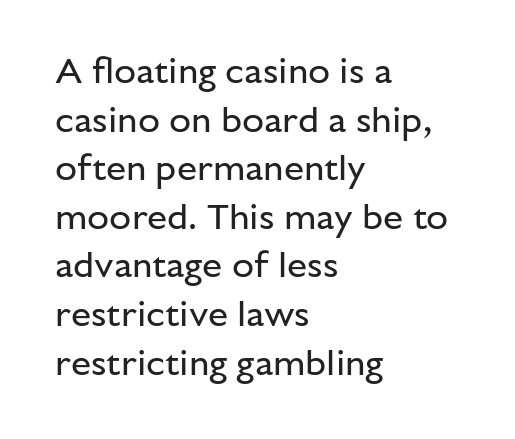
The image shows 36 px regular-weight sans-serif type, upright; set left-aligned, normal line spacing (1.35x), normal letter spacing, not underlined; low stroke contrast and a medium x-height.
